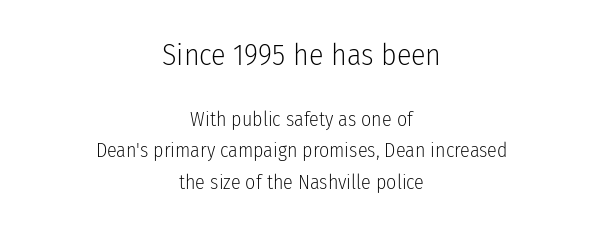
This is sans-serif lettering, the kind often seen on screens and signage. The passage shown has conventional tracking throughout. Notice how descenders clear the ascenders below comfortably — that's standard leading. Ascenders rise straight up at ninety degrees. Underlining? Definitely not there. These lines are rendered in a variable-pitch font.
